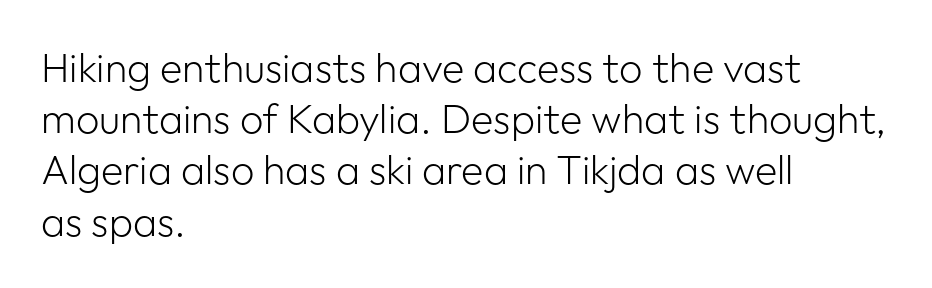
{"serif": "no", "italic": "no", "bold": "no", "weight": "light", "width": "normal", "stroke_contrast": "low", "x_height": "medium", "monospaced": "no", "underline": "no", "align": "left", "line_spacing": "normal", "line_spacing_ratio": 1.25, "letter_spacing": "normal", "letter_spacing_em": 0.0, "glyph_px": 41}
